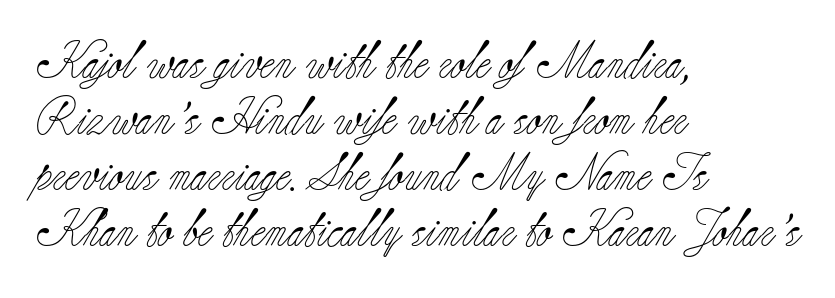
The image shows 37 px light serif type; set left-aligned, normal line spacing (1.51x), normal letter spacing, not underlined; low stroke contrast and a small x-height.
